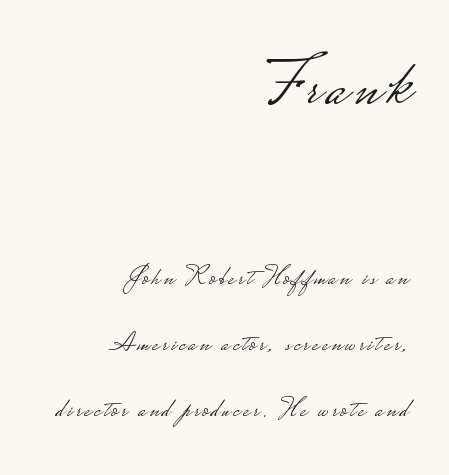
The image shows 67 px light, wide sans-serif type; set right-aligned, loose line spacing (2.44x), not underlined; the first (top) block is 2.48x larger; low stroke contrast.
